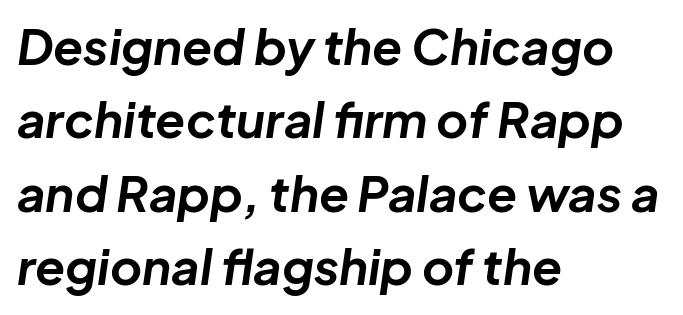
{"italic": "yes", "lean": "right", "slant_degrees": 8, "bold": "yes", "weight": "bold", "width": "normal", "stroke_contrast": "low", "x_height": "medium", "monospaced": "no", "underline": "no", "align": "left", "line_spacing": "normal", "line_spacing_ratio": 1.5, "letter_spacing": "normal", "letter_spacing_em": 0.0, "glyph_px": 49}
